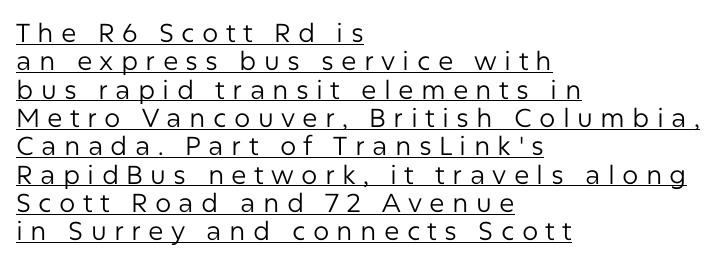
{"italic": "no", "bold": "no", "underline": "yes", "align": "left", "line_spacing": "tight", "line_spacing_ratio": 1.09, "letter_spacing": "wide", "letter_spacing_em": 0.28, "glyph_px": 26}
